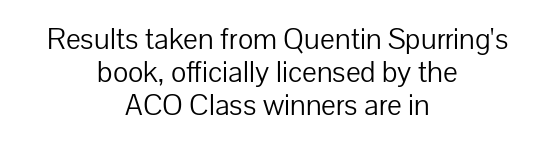
Q: Is the text bold? A: No.
Q: Is the text italic (slanted)? A: No, it is upright.
Q: Is the typeface a serif or a sans-serif typeface? A: Sans-serif.
Q: Is the text underlined? A: No.
Q: How is the paragraph aligned? A: Centered.
Q: Is the spacing between letters normal or unusually wide? A: Normal.
Q: Is the spacing between lines tight, normal or loose? A: Tight.
Q: Width (condensed, normal, or wide)? A: Normal.
Q: Stroke contrast? A: Low.
Q: x-height? A: Medium.
Q: Monospaced? A: No.
